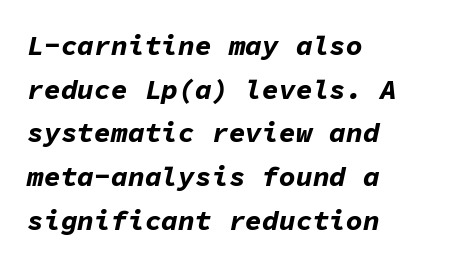
{"italic": "yes", "lean": "right", "slant_degrees": 11, "bold": "yes", "weight": "bold", "width": "normal", "stroke_contrast": "low", "x_height": "medium", "monospaced": "yes", "underline": "no", "align": "left", "line_spacing": "normal", "line_spacing_ratio": 1.56, "letter_spacing": "normal", "letter_spacing_em": 0.0, "glyph_px": 28}
